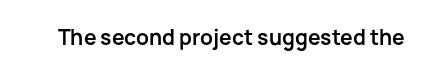
The image shows 21 px bold type, upright; set normal letter spacing, not underlined.
